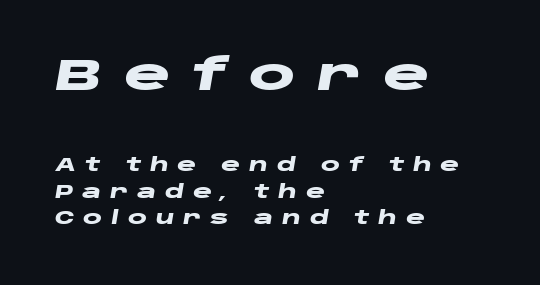
A normal amount of white space separates one row of letters from the next. The letters are slanted; this is an italic face. Between one letter and the next there's a generous, obvious gap. Underlining? Definitely not there. The paragraph has a hard left edge and a soft right edge.
